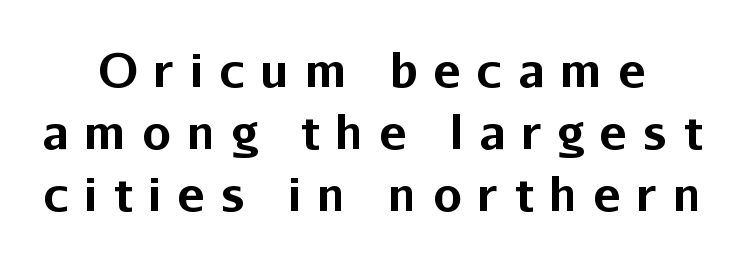
Nope, not italic — everything's standing straight. Regarding serifs, this sample does without them. This sample has the flowing, uneven cadence of proportional lettering. The space beneath each line is pristine and unruled. Compared with typical paragraphs, the rows here are spaced about the same. Tracking here is generous; glyphs stand well apart from one another.
